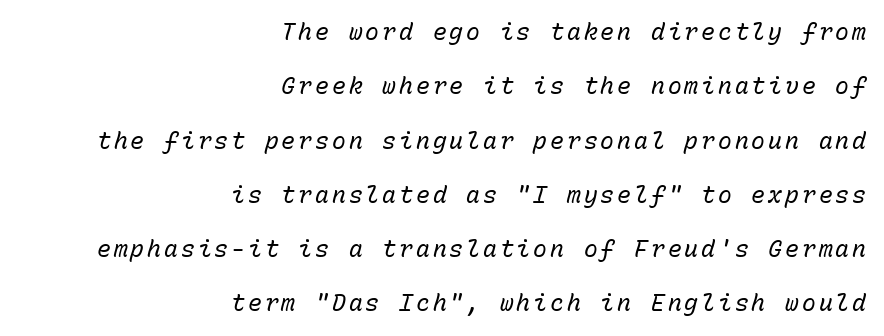
Q: Is the text bold? A: No.
Q: Is the text italic (slanted)? A: Yes, it leans right by about 15 degrees.
Q: Is the text underlined? A: No.
Q: How is the paragraph aligned? A: Right-aligned.
Q: Is the spacing between lines tight, normal or loose? A: Loose.
